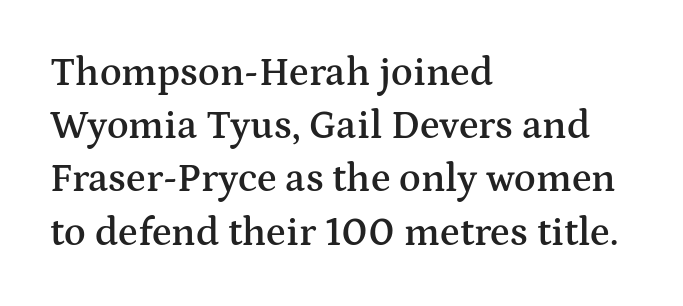
Observe the ordinary spacing: letters are neighbours, not strangers. Baseline-to-baseline distance is the conventional proportion of letter height. Has an underline been added? It has not. Varying glyph widths throughout — classic text-font behaviour.
